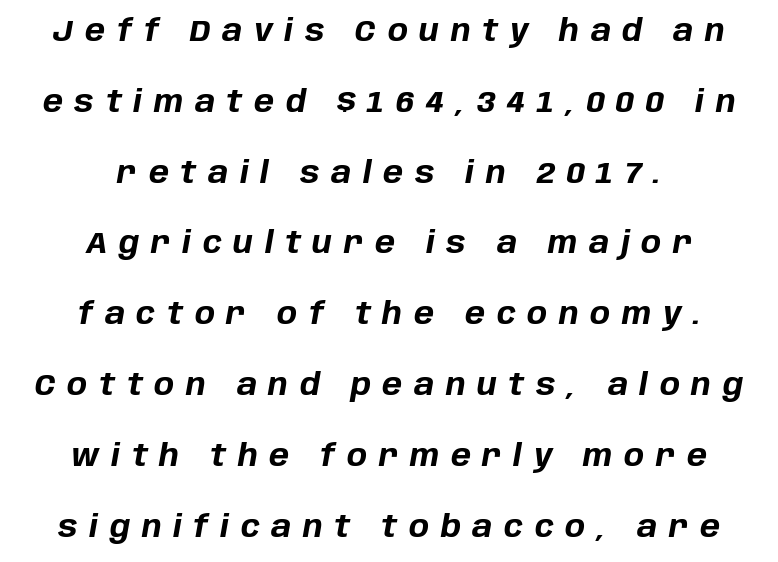
{"italic": "yes", "lean": "right", "slant_degrees": 10, "bold": "yes", "weight": "bold", "width": "normal", "stroke_contrast": "low", "x_height": "large", "monospaced": "no", "underline": "no", "align": "center", "line_spacing": "loose", "line_spacing_ratio": 2.36, "letter_spacing": "wide", "letter_spacing_em": 0.39, "glyph_px": 30}
